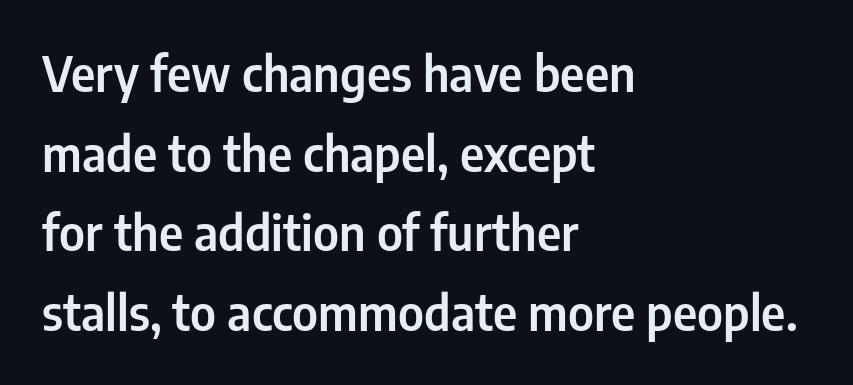
The gap between lines stays unmarked. One-word summary of the alignment: left. These lines keep a tight, regular rhythm from letter to letter. Leading matches the norm, producing a regular column.
